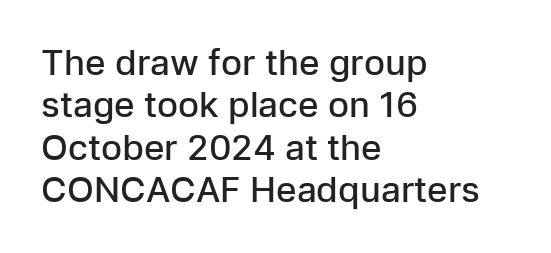
The image shows 35 px semibold sans-serif type, upright; set left-aligned, line spacing 1.21x, normal letter spacing, not underlined; low stroke contrast and a medium x-height.
